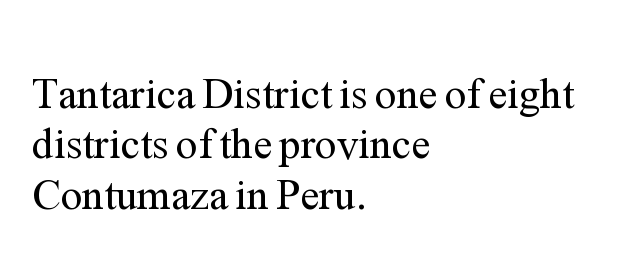
{"serif": "yes", "italic": "no", "bold": "no", "weight": "regular", "width": "normal", "stroke_contrast": "medium", "x_height": "medium", "monospaced": "no", "underline": "no", "align": "left", "line_spacing_ratio": 1.17, "letter_spacing": "normal", "letter_spacing_em": 0.0, "glyph_px": 43}
